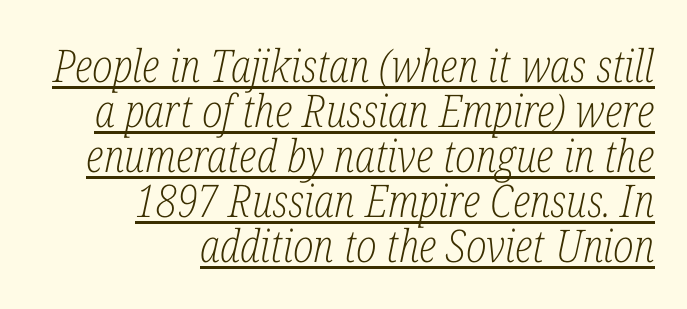
The lines are packed closely together with very little leading. The strokes are not fattened; the text isn't bold. A flush-right, rag-left setting is used for this passage. The type family on display is of the serif kind. Notice how the stems are inclined rather than vertical — that's the hallmark of italics.
